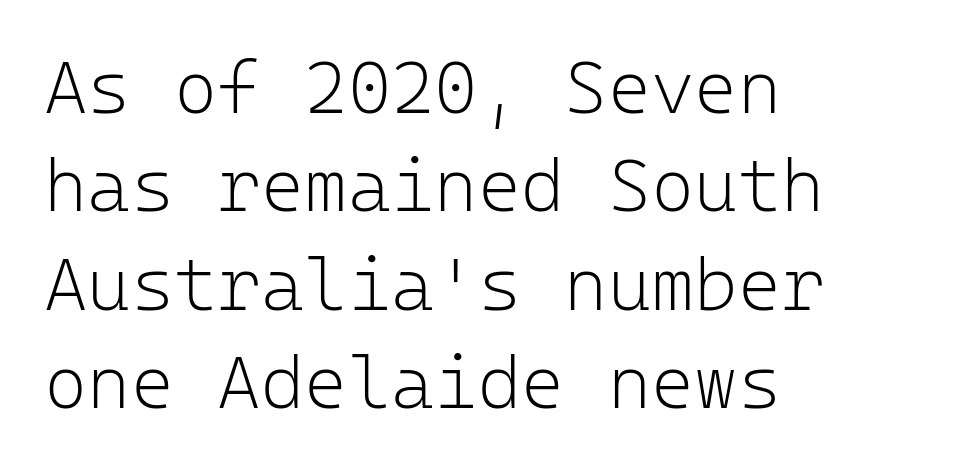
Q: Is the text bold? A: No.
Q: Is the text italic (slanted)? A: No, it is upright.
Q: Is the typeface a serif or a sans-serif typeface? A: Sans-serif.
Q: Is the text underlined? A: No.
Q: How is the paragraph aligned? A: Left-aligned.
Q: Is the spacing between letters normal or unusually wide? A: Normal.
Q: Is the spacing between lines tight, normal or loose? A: Normal.
Q: Width (condensed, normal, or wide)? A: Normal.
Q: Stroke contrast? A: Low.
Q: x-height? A: Medium.
Q: Monospaced? A: Yes.
